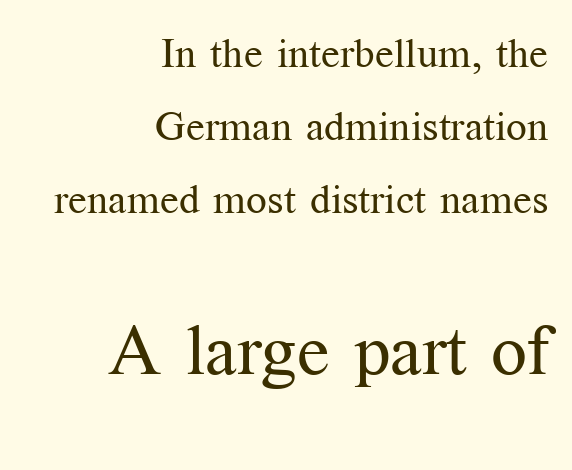
Q: Is the text bold? A: No.
Q: Is the text italic (slanted)? A: No, it is upright.
Q: Is the typeface a serif or a sans-serif typeface? A: Serif.
Q: Is the text underlined? A: No.
Q: How is the paragraph aligned? A: Right-aligned.
Q: Is the spacing between letters normal or unusually wide? A: Normal.
Q: Which block of text is set in a larger size, the first (top) or the second (bottom)? A: The second (bottom) one.
Q: Width (condensed, normal, or wide)? A: Normal.
Q: Stroke contrast? A: Medium.
Q: x-height? A: Medium.
Q: Monospaced? A: No.
